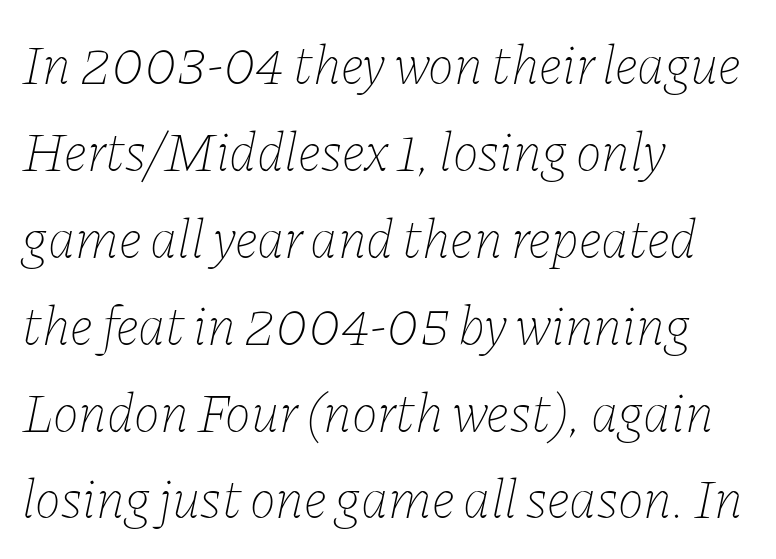
Q: Is the text bold? A: No.
Q: Is the text italic (slanted)? A: Yes, it leans right by about 11 degrees.
Q: Is the text underlined? A: No.
Q: How is the paragraph aligned? A: Left-aligned.
Q: Is the spacing between letters normal or unusually wide? A: Normal.
Q: Is the spacing between lines tight, normal or loose? A: Normal.
Q: Width (condensed, normal, or wide)? A: Normal.
Q: Stroke contrast? A: Low.
Q: x-height? A: Medium.
Q: Monospaced? A: No.
